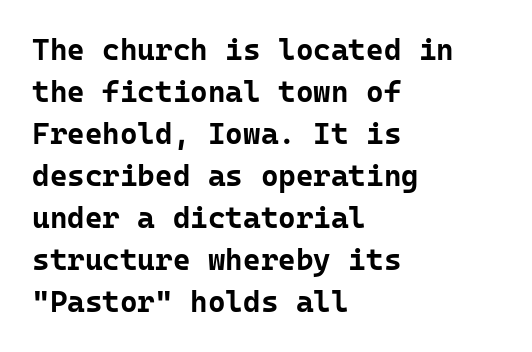
The image shows 30 px bold sans-serif type, upright, monospaced; set left-aligned, normal line spacing (1.4x), normal letter spacing, not underlined; low stroke contrast and a medium x-height.
